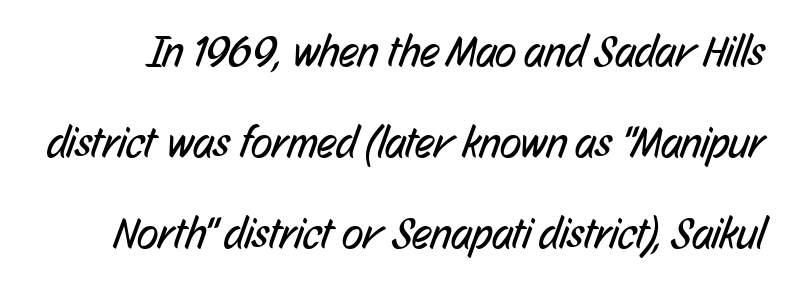
Does extra space separate the letters? No, they use regular spacing. A bare baseline throughout the passage. Proportional: the letters do not fall into vertical columns. The space between consecutive lines is lavish. Each letter's strokes conclude bluntly, with no projecting serifs.
